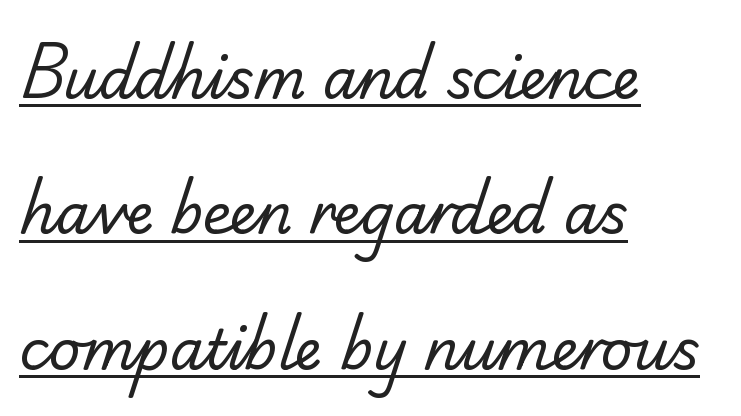
Quick note: interline space is abundant. Little horizontal feet cap the strokes, marking this as serif type. The letters advance in unequal steps, a hallmark of proportional type. The passage shown is underscored from start to finish.
